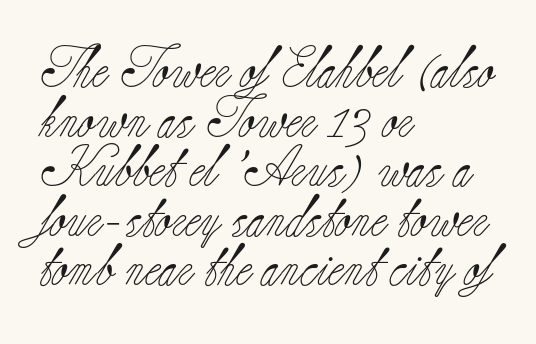
No heavy texture on the line: the type isn't bold. This sample uses a serif face. The line texture is even and compact thanks to regular tracking.
